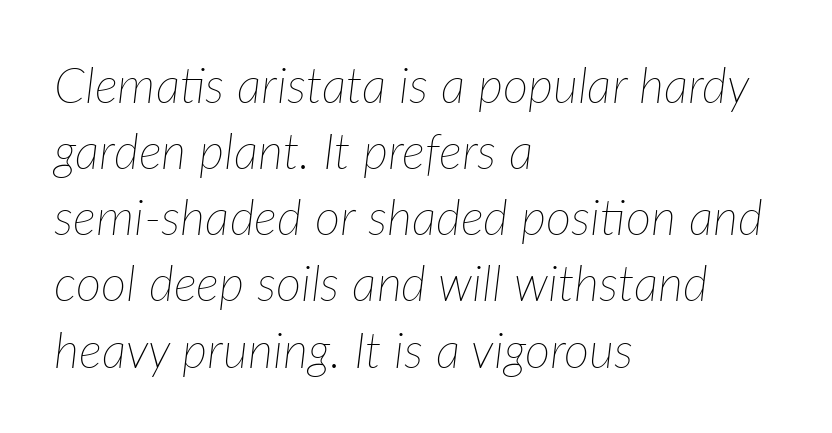
The image shows 49 px thin type, italic (leaning right); set left-aligned, normal line spacing (1.35x), normal letter spacing, not underlined; low stroke contrast and a medium x-height.
